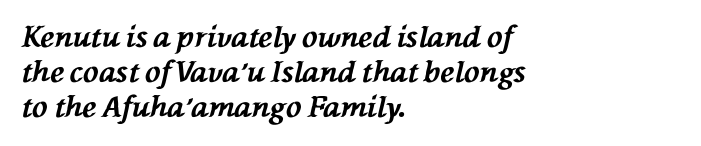
The image shows 29 px bold type, italic (leaning left); set left-aligned, line spacing 1.21x, normal letter spacing, not underlined; medium stroke contrast and a medium x-height.
